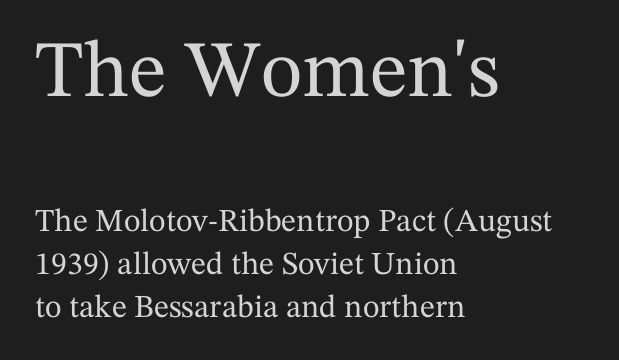
Q: Is the text italic (slanted)? A: No, it is upright.
Q: Is the typeface a serif or a sans-serif typeface? A: Serif.
Q: Is the text underlined? A: No.
Q: How is the paragraph aligned? A: Left-aligned.
Q: Is the spacing between letters normal or unusually wide? A: Normal.
Q: Is the spacing between lines tight, normal or loose? A: Normal.
Q: Which block of text is set in a larger size, the first (top) or the second (bottom)? A: The first (top) one.
Q: Width (condensed, normal, or wide)? A: Normal.
Q: Stroke contrast? A: Medium.
Q: x-height? A: Medium.
Q: Monospaced? A: No.
